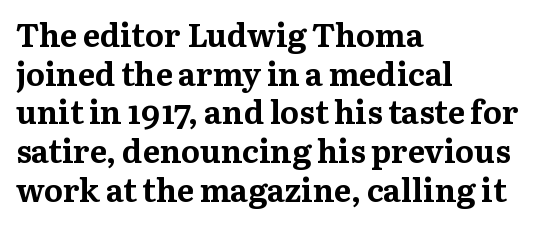
{"serif": "yes", "italic": "no", "bold": "yes", "weight": "bold", "width": "normal", "stroke_contrast": "medium", "x_height": "medium", "monospaced": "no", "underline": "no", "align": "left", "line_spacing_ratio": 1.21, "letter_spacing": "normal", "letter_spacing_em": 0.0, "glyph_px": 32}
